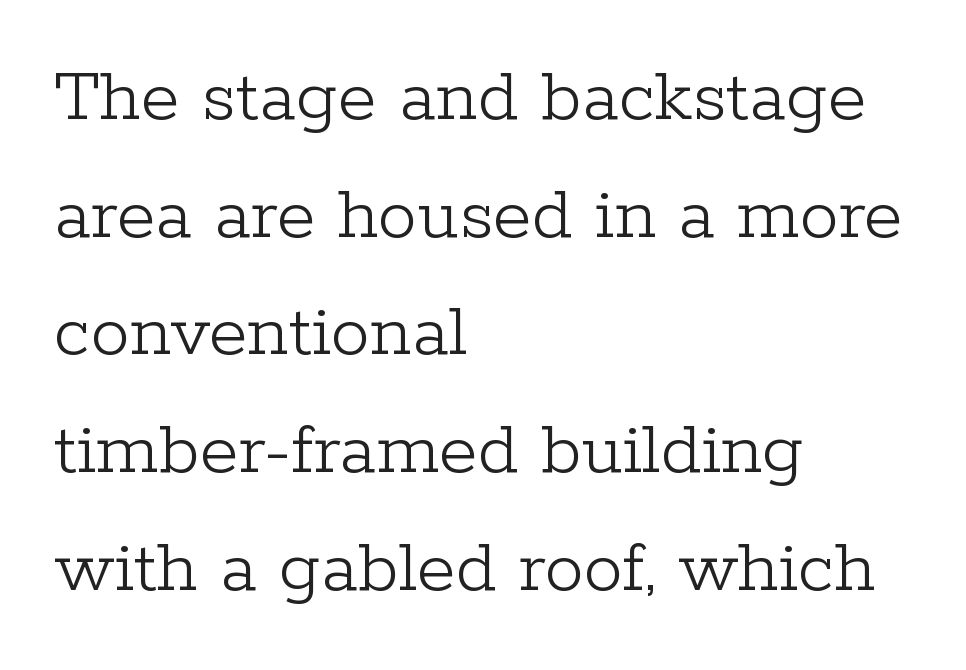
The image shows 79 px light serif type, upright; set left-aligned, normal line spacing (1.49x), normal letter spacing, not underlined; low stroke contrast and a medium x-height.
